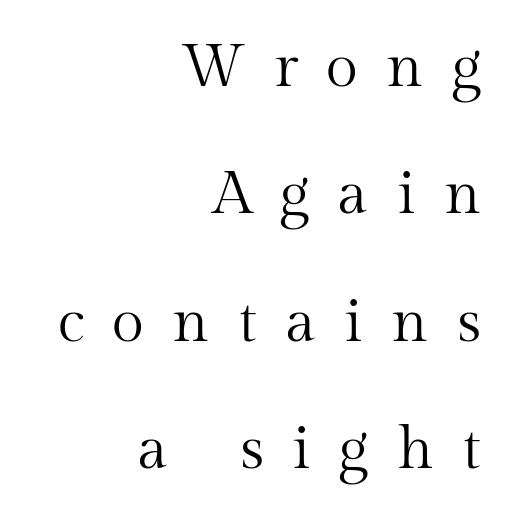
Q: Is the text bold? A: No.
Q: Is the text italic (slanted)? A: No, it is upright.
Q: Is the typeface a serif or a sans-serif typeface? A: Serif.
Q: Is the text underlined? A: No.
Q: How is the paragraph aligned? A: Right-aligned.
Q: Is the spacing between letters normal or unusually wide? A: Unusually wide.
Q: Is the spacing between lines tight, normal or loose? A: Loose.
Q: Width (condensed, normal, or wide)? A: Normal.
Q: Stroke contrast? A: Medium.
Q: x-height? A: Medium.
Q: Monospaced? A: No.
